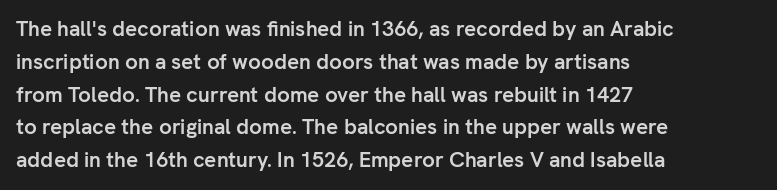
Q: Is the text bold? A: Yes.
Q: Is the text italic (slanted)? A: No, it is upright.
Q: Is the text underlined? A: No.
Q: How is the paragraph aligned? A: Left-aligned.
Q: Is the spacing between letters normal or unusually wide? A: Normal.
Q: Is the spacing between lines tight, normal or loose? A: Normal.
